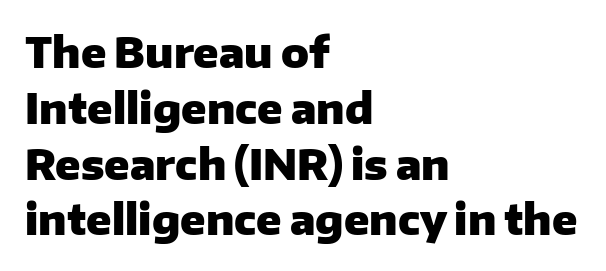
Q: Is the text bold? A: Yes.
Q: Is the text italic (slanted)? A: No, it is upright.
Q: Is the typeface a serif or a sans-serif typeface? A: Sans-serif.
Q: Is the text underlined? A: No.
Q: How is the paragraph aligned? A: Left-aligned.
Q: Is the spacing between letters normal or unusually wide? A: Normal.
Q: Is the spacing between lines tight, normal or loose? A: Normal.
Q: Width (condensed, normal, or wide)? A: Normal.
Q: Stroke contrast? A: Low.
Q: x-height? A: Medium.
Q: Monospaced? A: No.
